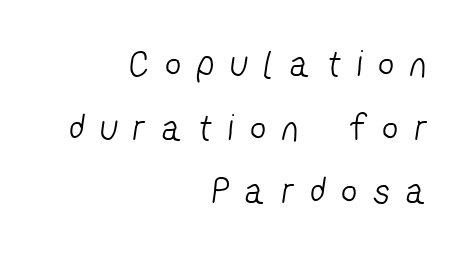
Honestly, the row spacing looks completely unremarkable. The rendering shows plain stroke endings on the letterforms — a sans-serif design. These lines have a slow, spaced-out rhythm from letter to letter. No word sits above an underline. The setting favours the right margin, as signatures and pull-quotes sometimes do.
